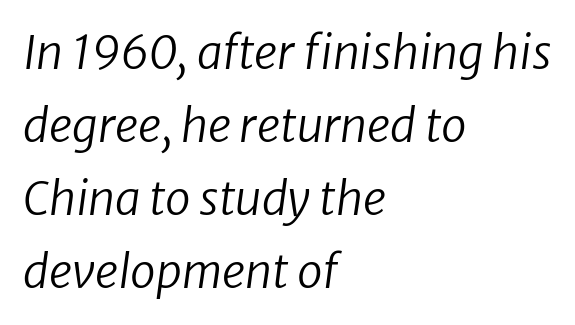
{"serif": "no", "bold": "no", "weight": "regular", "width": "normal", "stroke_contrast": "low", "x_height": "medium", "monospaced": "no", "underline": "no", "align": "left", "line_spacing": "normal", "line_spacing_ratio": 1.59, "letter_spacing": "normal", "letter_spacing_em": 0.0, "glyph_px": 46}
